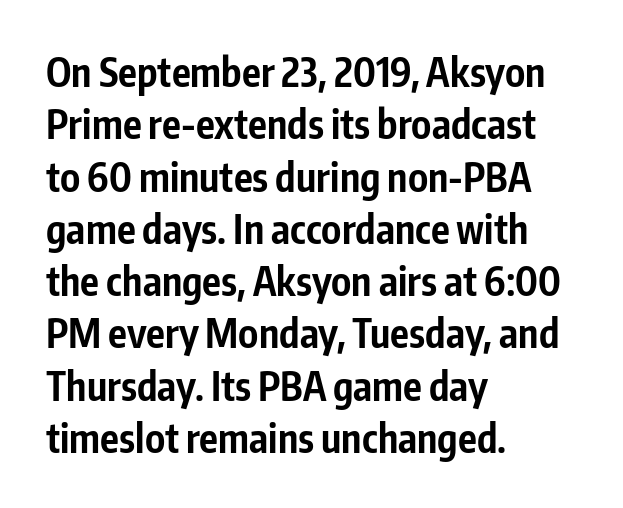
Q: Is the text bold? A: Yes.
Q: Is the text italic (slanted)? A: No, it is upright.
Q: Is the typeface a serif or a sans-serif typeface? A: Sans-serif.
Q: Is the text underlined? A: No.
Q: How is the paragraph aligned? A: Left-aligned.
Q: Is the spacing between letters normal or unusually wide? A: Normal.
Q: Is the spacing between lines tight, normal or loose? A: Normal.
Q: Width (condensed, normal, or wide)? A: Condensed.
Q: Stroke contrast? A: Low.
Q: x-height? A: Medium.
Q: Monospaced? A: No.
